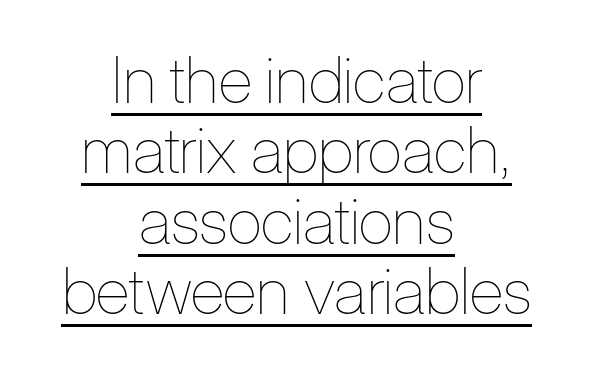
{"italic": "no", "bold": "no", "weight": "thin", "width": "condensed", "stroke_contrast": "low", "x_height": "medium", "monospaced": "no", "underline": "yes", "align": "center", "line_spacing": "tight", "line_spacing_ratio": 1.1, "letter_spacing": "normal", "letter_spacing_em": 0.0, "glyph_px": 64}
